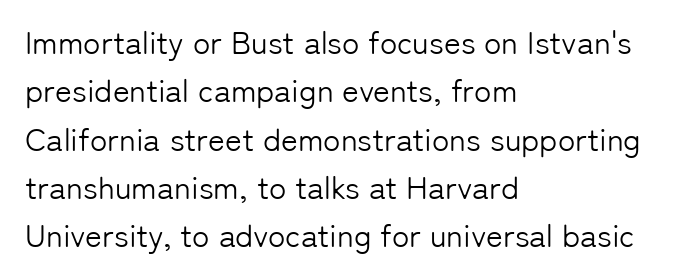
{"serif": "no", "italic": "no", "bold": "no", "weight": "light", "width": "normal", "stroke_contrast": "low", "x_height": "medium", "monospaced": "no", "underline": "no", "align": "left", "line_spacing": "normal", "line_spacing_ratio": 1.51, "letter_spacing": "normal", "letter_spacing_em": 0.0, "glyph_px": 32}
